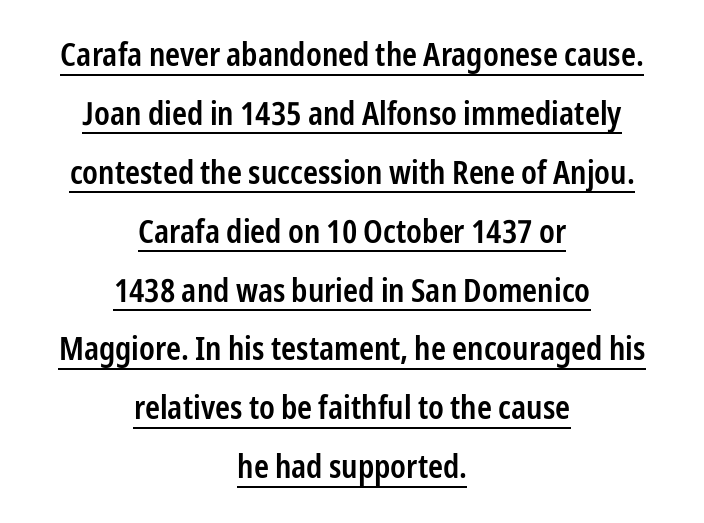
{"serif": "no", "italic": "no", "bold": "semi", "weight": "semibold", "width": "condensed", "stroke_contrast": "low", "x_height": "medium", "monospaced": "no", "underline": "yes", "align": "center", "line_spacing_ratio": 1.84, "letter_spacing": "normal", "letter_spacing_em": 0.0, "glyph_px": 32}
